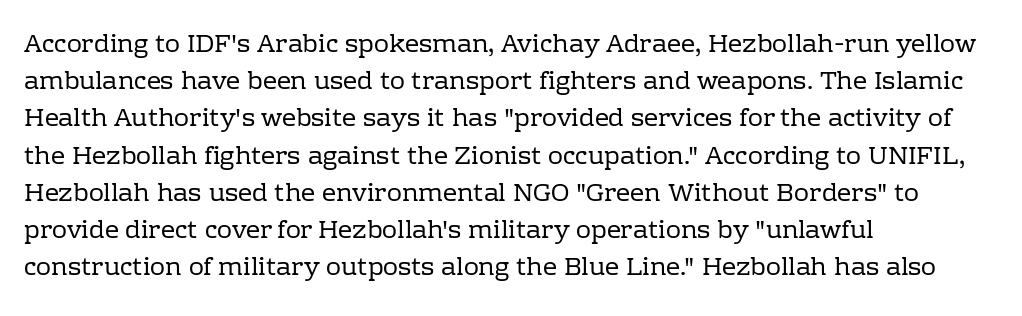
Each new line begins a customary step beneath the previous one. In CSS terms this would be text-align: left. Every character sits straight up, as roman type does. Inter-character spacing is left at the font's built-in metrics.
